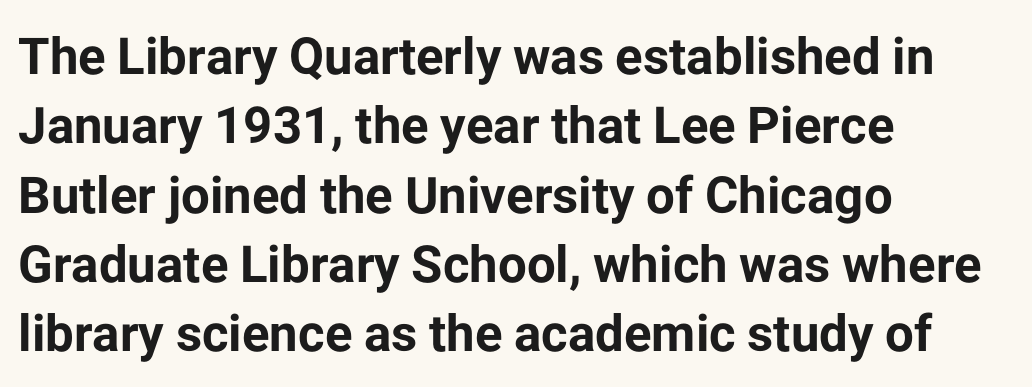
{"serif": "no", "italic": "no", "bold": "yes", "weight": "bold", "width": "normal", "stroke_contrast": "low", "x_height": "medium", "monospaced": "no", "underline": "no", "align": "left", "line_spacing": "normal", "line_spacing_ratio": 1.36, "letter_spacing": "normal", "letter_spacing_em": 0.0, "glyph_px": 51}
